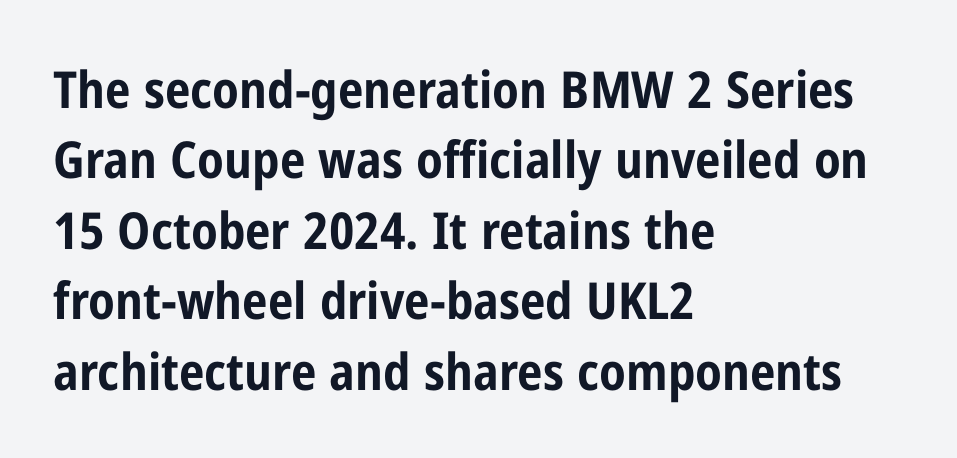
{"serif": "no", "italic": "no", "bold": "yes", "weight": "bold", "width": "condensed", "stroke_contrast": "low", "x_height": "medium", "monospaced": "no", "underline": "no", "align": "left", "line_spacing": "normal", "line_spacing_ratio": 1.38, "letter_spacing": "normal", "letter_spacing_em": 0.0, "glyph_px": 51}
